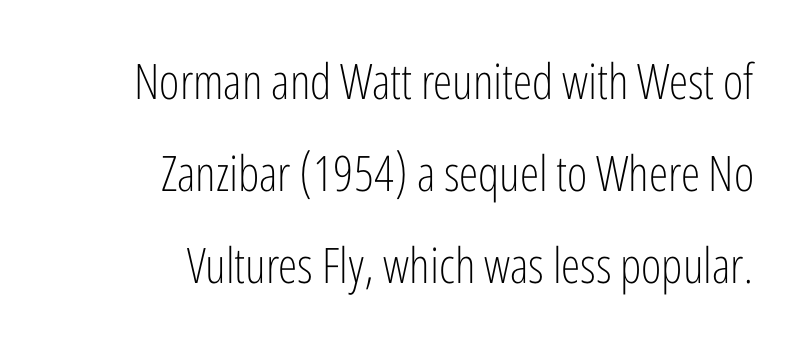
The weight would be labelled regular, book, light, or lighter still. Is the block centered? No — it sits flush against the right margin. This is sans-serif lettering, the kind often seen on screens and signage. Default kerning and tracking; the words read as compact shapes. Check the space under the baseline: it is left empty.
